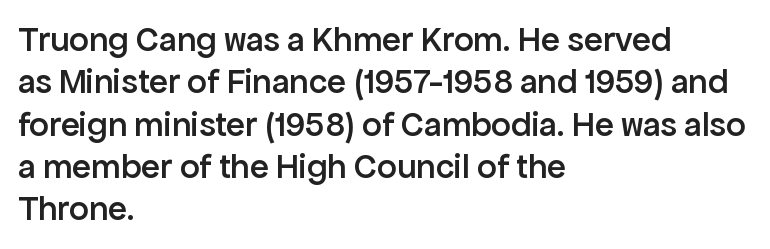
The foot of each line stays bare and open. Style check: upright. A student would call this left alignment; a typographer would say flush left, rag right. Serif or sans? Sans — the stroke terminals are bare.
